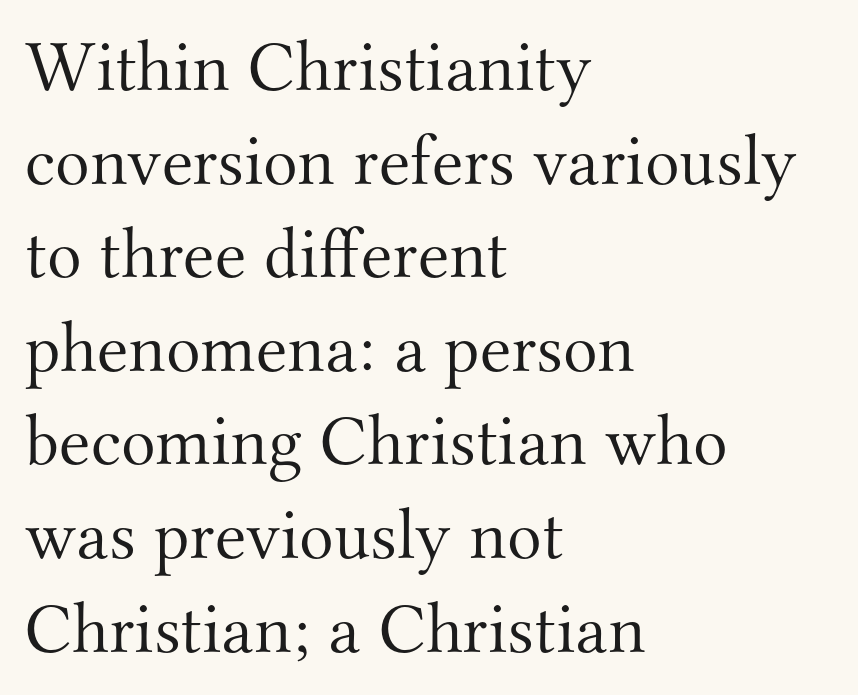
{"serif": "yes", "italic": "no", "bold": "no", "weight": "light", "width": "normal", "stroke_contrast": "medium", "x_height": "small", "monospaced": "no", "underline": "no", "align": "left", "line_spacing": "normal", "line_spacing_ratio": 1.3, "letter_spacing": "normal", "letter_spacing_em": 0.0, "glyph_px": 72}
